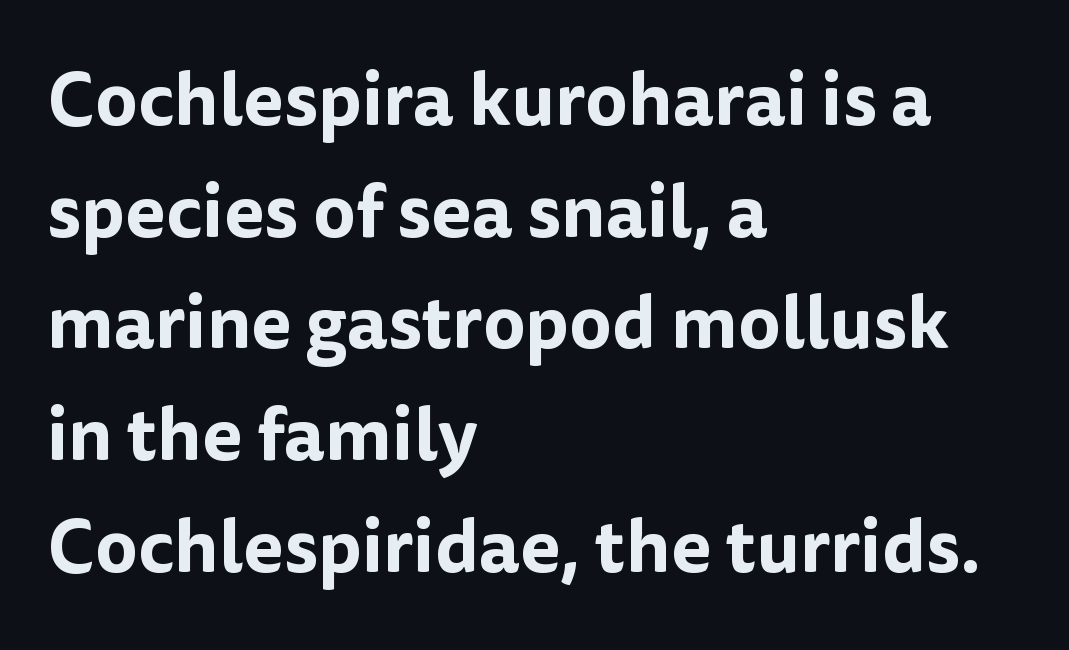
Q: Is the text italic (slanted)? A: No, it is upright.
Q: Is the typeface a serif or a sans-serif typeface? A: Sans-serif.
Q: Is the text underlined? A: No.
Q: How is the paragraph aligned? A: Left-aligned.
Q: Is the spacing between letters normal or unusually wide? A: Normal.
Q: Is the spacing between lines tight, normal or loose? A: Normal.
Q: Width (condensed, normal, or wide)? A: Normal.
Q: Stroke contrast? A: Low.
Q: x-height? A: Medium.
Q: Monospaced? A: No.
